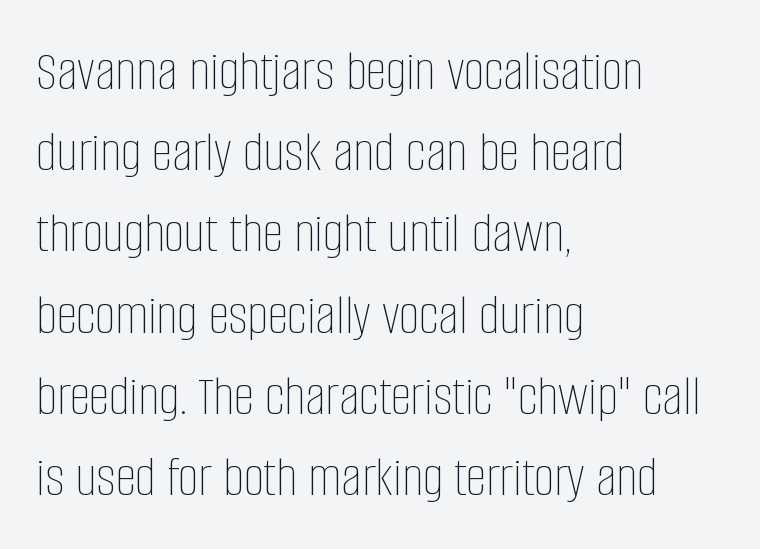
Unbolded letterforms with no extra heft. Tracking here is standard; glyphs follow each other at the usual distance. Is this a fixed-width face? No — the glyphs have proportional, varying widths. The specimen omits any rule beneath the text block's lines. If you drew a line through each stem, it would be perfectly vertical. Baseline-to-baseline distance is the conventional proportion of letter height.
